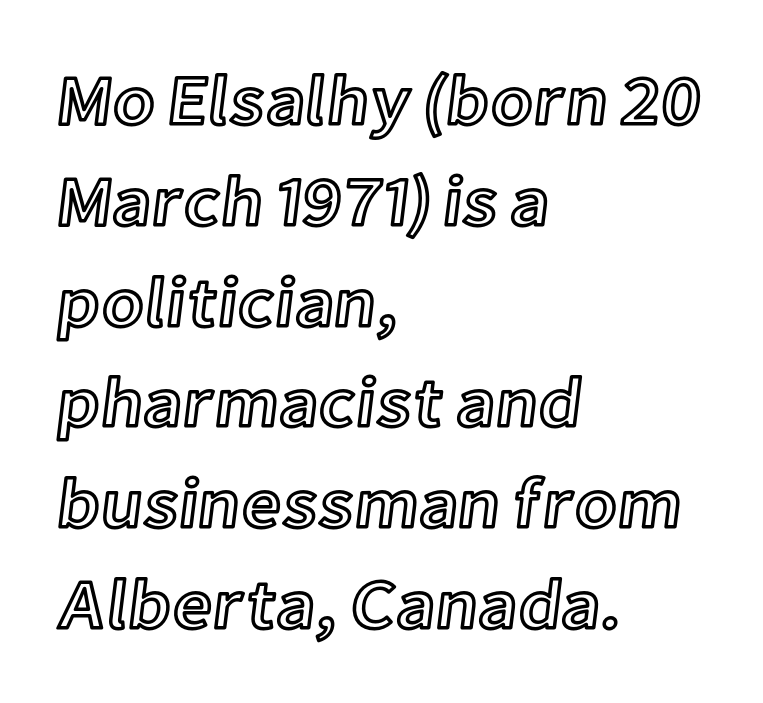
Q: Is the text italic (slanted)? A: Yes.
Q: Is the text underlined? A: No.
Q: How is the paragraph aligned? A: Left-aligned.
Q: Is the spacing between letters normal or unusually wide? A: Normal.
Q: Is the spacing between lines tight, normal or loose? A: Normal.
Q: Width (condensed, normal, or wide)? A: Normal.
Q: x-height? A: Medium.
Q: Monospaced? A: No.
